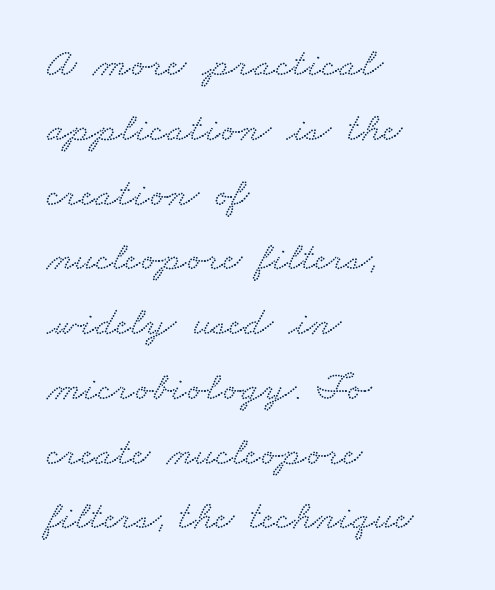
The glyphs are unaccompanied by any horizontal stroke below them. The rows are spaced the way most documents space them. Typeset ragged right — the left edge is the straight one.
